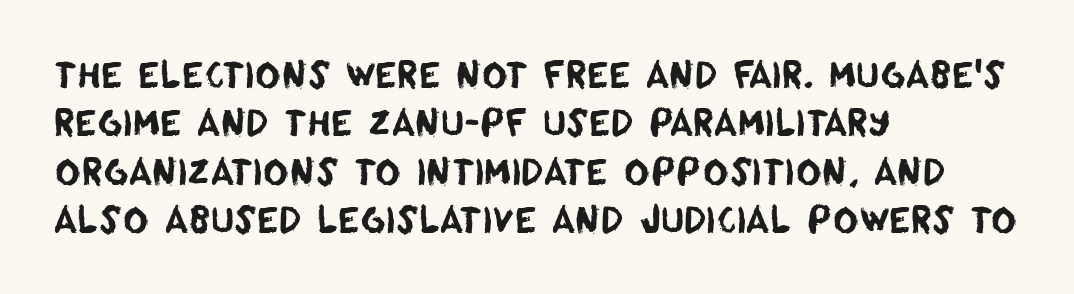
{"serif": "no", "width": "normal", "stroke_contrast": "low", "x_height": "large", "monospaced": "no", "underline": "no", "align": "left", "line_spacing": "normal", "line_spacing_ratio": 1.38, "letter_spacing": "normal", "letter_spacing_em": 0.0, "glyph_px": 35}
